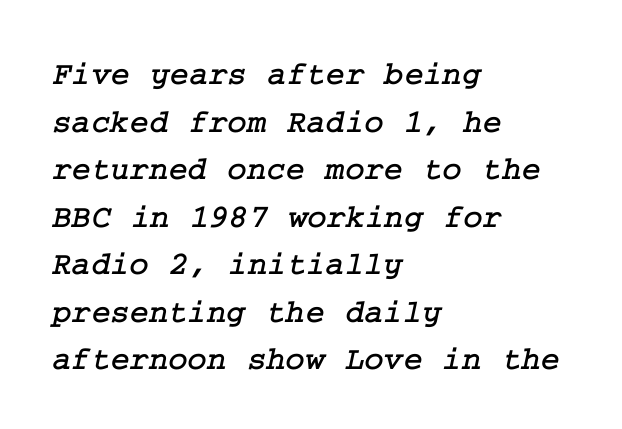
Q: Is the typeface a serif or a sans-serif typeface? A: Serif.
Q: Is the text underlined? A: No.
Q: How is the paragraph aligned? A: Left-aligned.
Q: Is the spacing between letters normal or unusually wide? A: Normal.
Q: Is the spacing between lines tight, normal or loose? A: Normal.
Q: Width (condensed, normal, or wide)? A: Normal.
Q: Stroke contrast? A: Low.
Q: x-height? A: Medium.
